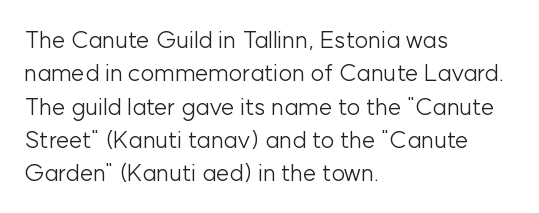
The letterforms sit at book weight or below. Posture: straight, roman, zero tilt. Tracking value appears to be zero — textbook default spacing. The passage shown stacks its lines at a standard gap. Is the block centered? No — it sits flush against the left margin. The foot of each line stays bare and open.
